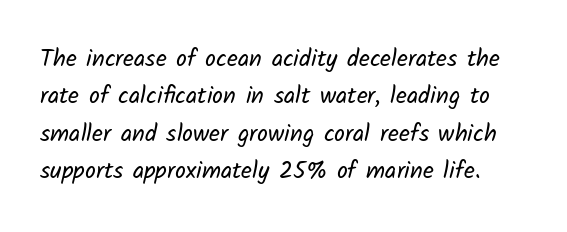
The image shows 24 px text type; set normal line spacing (1.56x), normal letter spacing, not underlined.
